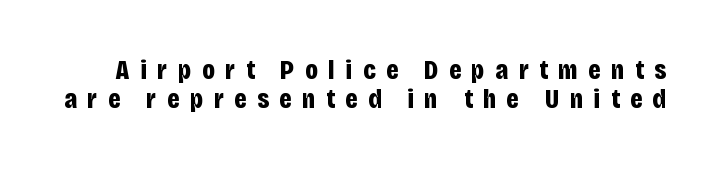
Q: Is the text bold? A: Yes.
Q: Is the text italic (slanted)? A: No, it is upright.
Q: Is the typeface a serif or a sans-serif typeface? A: Sans-serif.
Q: Is the text underlined? A: No.
Q: Is the spacing between letters normal or unusually wide? A: Unusually wide.
Q: Is the spacing between lines tight, normal or loose? A: Tight.
Q: Width (condensed, normal, or wide)? A: Condensed.
Q: Stroke contrast? A: Low.
Q: x-height? A: Large.
Q: Monospaced? A: No.
